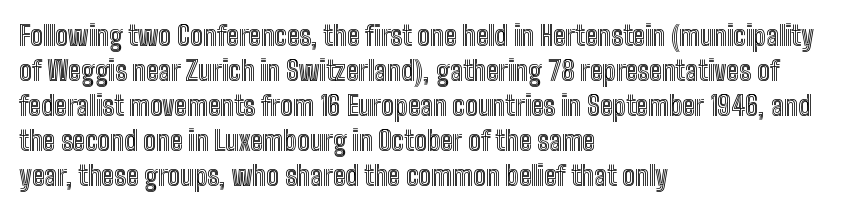
The image shows 27 px text type, upright; set left-aligned, normal line spacing (1.3x), normal letter spacing, not underlined.
